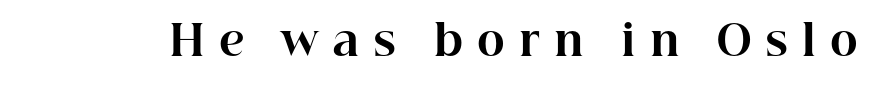
Is this a fixed-width face? No — the glyphs have proportional, varying widths. Posture: upright roman. Has an underline been added? It has not. Loose tracking; the words dissolve into strings of separated letters. The typesetting leans heavy: a genuine bold.
